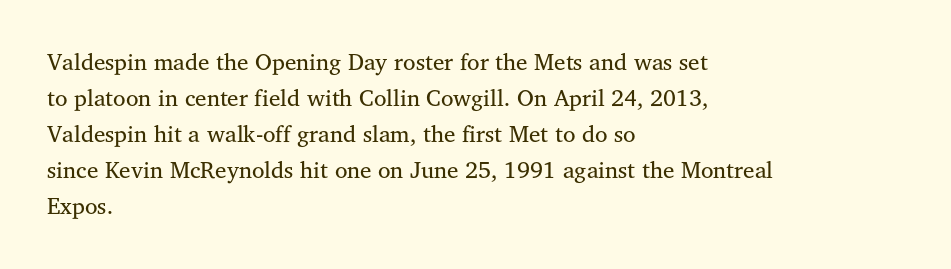
The image shows 23 px text type, upright; set left-aligned, normal line spacing (1.57x), normal letter spacing, not underlined.
